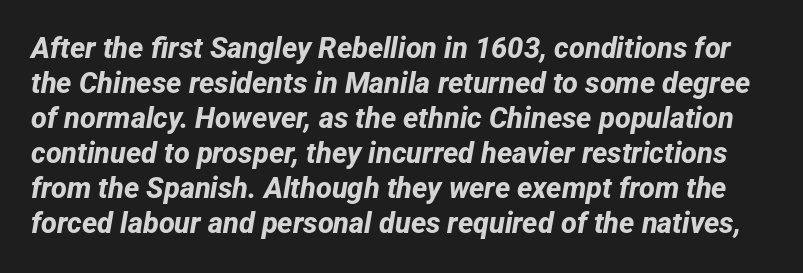
Q: Is the text bold? A: Yes.
Q: Is the typeface a serif or a sans-serif typeface? A: Sans-serif.
Q: Is the text underlined? A: No.
Q: Is the spacing between letters normal or unusually wide? A: Normal.
Q: Width (condensed, normal, or wide)? A: Normal.
Q: Stroke contrast? A: Low.
Q: x-height? A: Medium.
Q: Monospaced? A: No.
